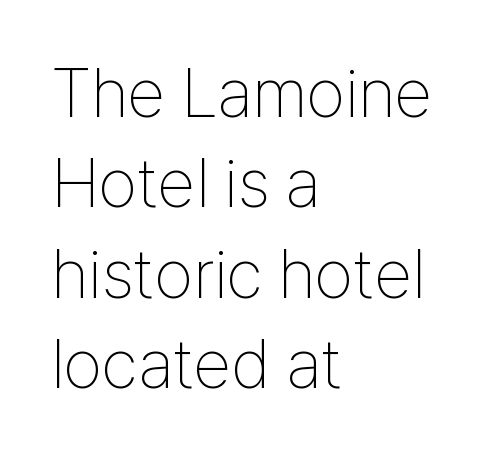
This block has exactly the height ordinary leading produces. Characters remain perfectly vertical along every line. Type without underlining. This sample uses a sans-serif face. Here the glyphs are tracked normally, forming tight word shapes.
